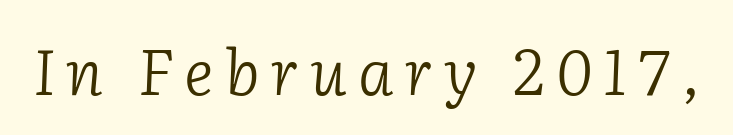
{"serif": "yes", "italic": "yes", "lean": "right", "slant_degrees": 2, "bold": "no", "weight": "light", "width": "normal", "stroke_contrast": "low", "x_height": "medium", "monospaced": "no", "underline": "no", "glyph_px": 63}
